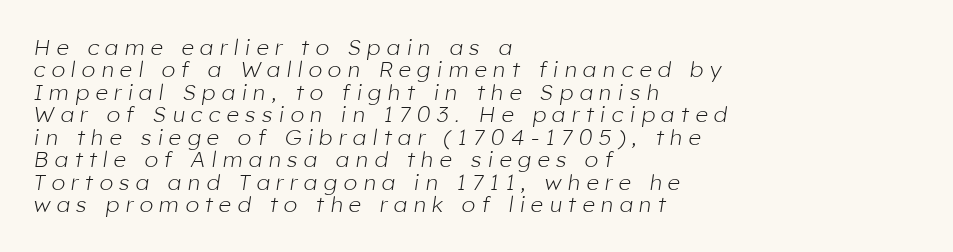
Q: Is the text bold? A: No.
Q: Is the text italic (slanted)? A: Yes, it leans right by about 8 degrees.
Q: Is the text underlined? A: No.
Q: How is the paragraph aligned? A: Left-aligned.
Q: Is the spacing between letters normal or unusually wide? A: Unusually wide.
Q: Is the spacing between lines tight, normal or loose? A: Tight.
